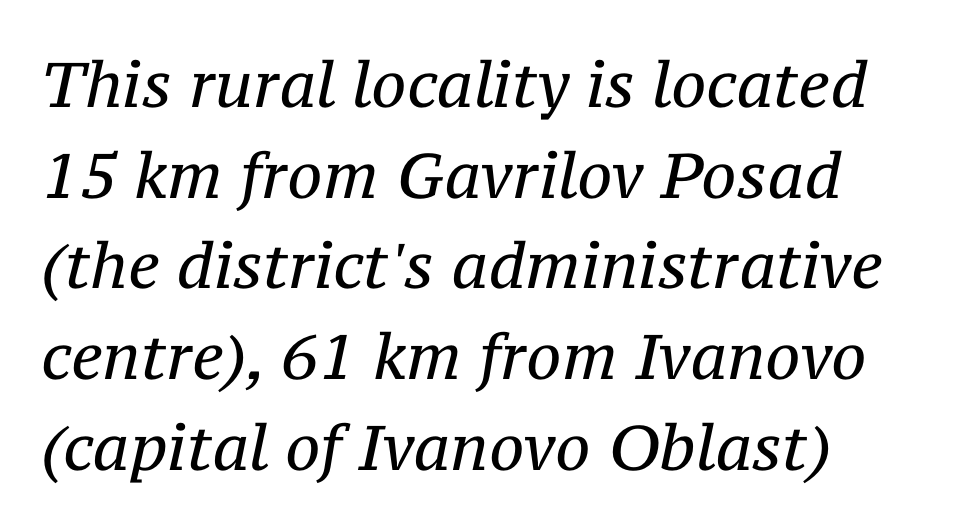
The image shows 63 px regular-weight serif type, italic (leaning right); set normal line spacing (1.44x), normal letter spacing, not underlined; medium stroke contrast and a medium x-height.
